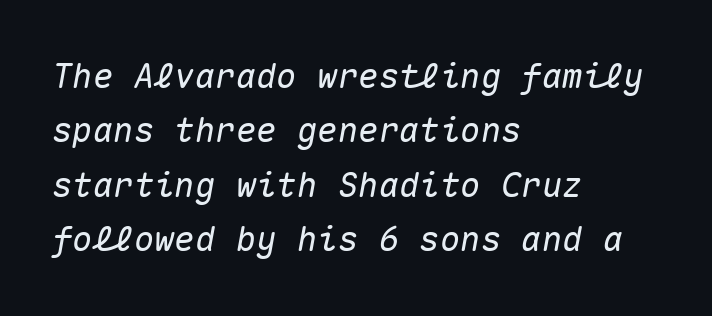
{"italic": "yes", "lean": "right", "slant_degrees": 10, "width": "normal", "stroke_contrast": "medium", "x_height": "medium", "monospaced": "yes", "underline": "no", "align": "left", "line_spacing": "normal", "line_spacing_ratio": 1.6, "letter_spacing": "normal", "letter_spacing_em": 0.0, "glyph_px": 34}
